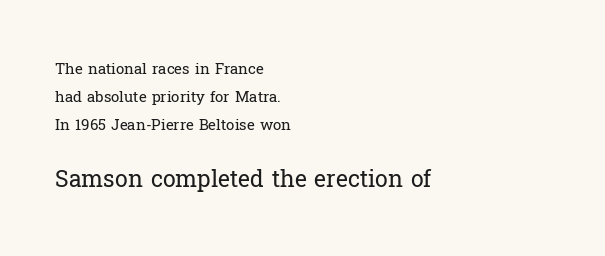
{"italic": "no", "bold": "no", "underline": "no", "align": "left", "line_spacing_ratio": 1.88, "letter_spacing": "normal", "letter_spacing_em": 0.0, "larger_block": "second", "size_ratio": 1.53, "glyph_px": 23}
